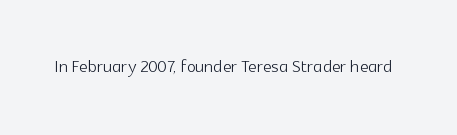
{"italic": "no", "bold": "no", "underline": "no", "letter_spacing": "normal", "letter_spacing_em": 0.0, "glyph_px": 24}
